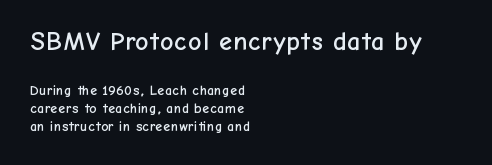
{"italic": "no", "underline": "no", "align": "left", "line_spacing": "normal", "line_spacing_ratio": 1.28, "letter_spacing": "normal", "letter_spacing_em": 0.0, "larger_block": "first", "size_ratio": 1.86, "glyph_px": 26}
